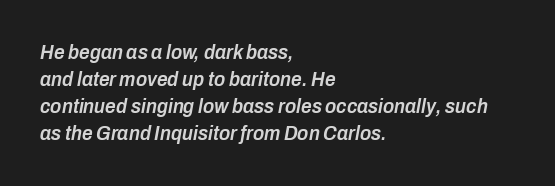
{"italic": "yes", "lean": "right", "slant_degrees": 10, "bold": "semi", "underline": "no", "align": "left", "line_spacing": "normal", "line_spacing_ratio": 1.29, "letter_spacing": "normal", "letter_spacing_em": 0.0, "glyph_px": 21}
